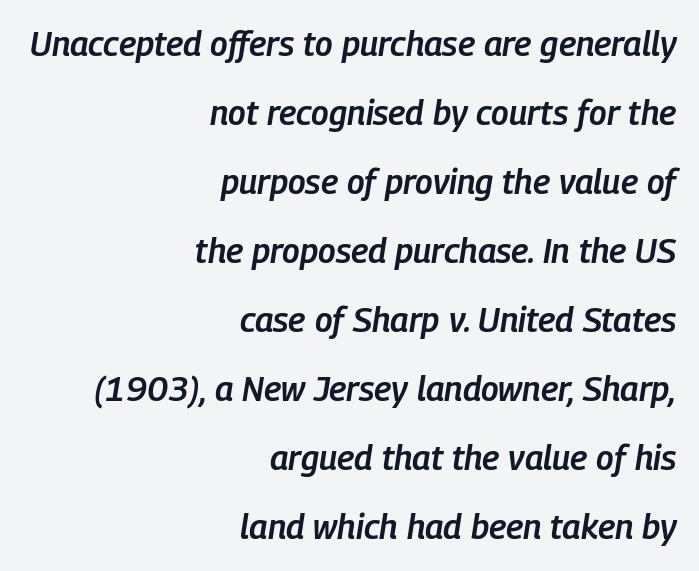
Alignment: flush right. Think of a printed novel: that variable character pitch is what you see here. Posture: slanted. The typesetting leans somewhat heavy: a semibold. There is no visible air inserted between adjacent glyphs.
